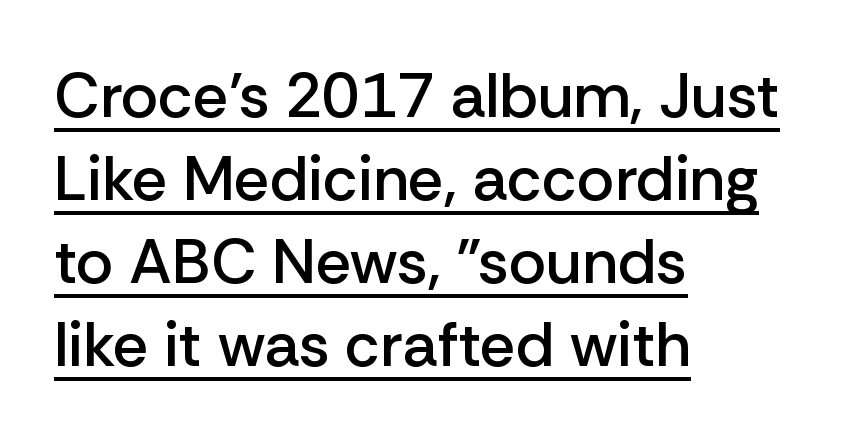
Varying glyph widths throughout — classic text-font behaviour. These lines keep a tight, regular rhythm from letter to letter. Each line starts at the same left margin while the right side varies. Summary of vertical rhythm: regular, with standard interline spacing. Has an underline been added? It has.
